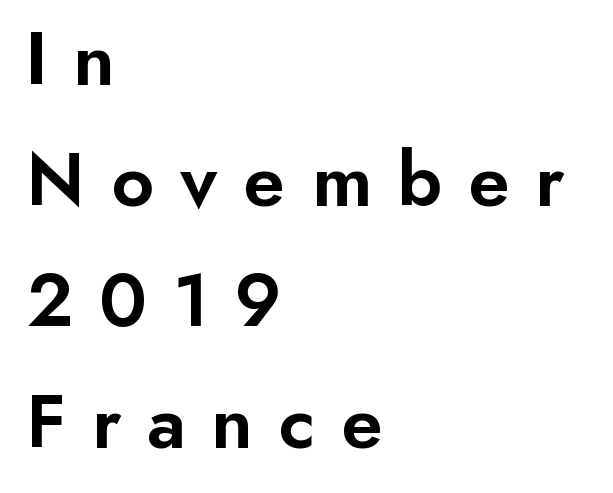
The image shows 79 px semibold sans-serif type, upright; set left-aligned, normal line spacing (1.53x), unusually wide letter spacing (+0.32 em), not underlined; low stroke contrast and a small x-height.
